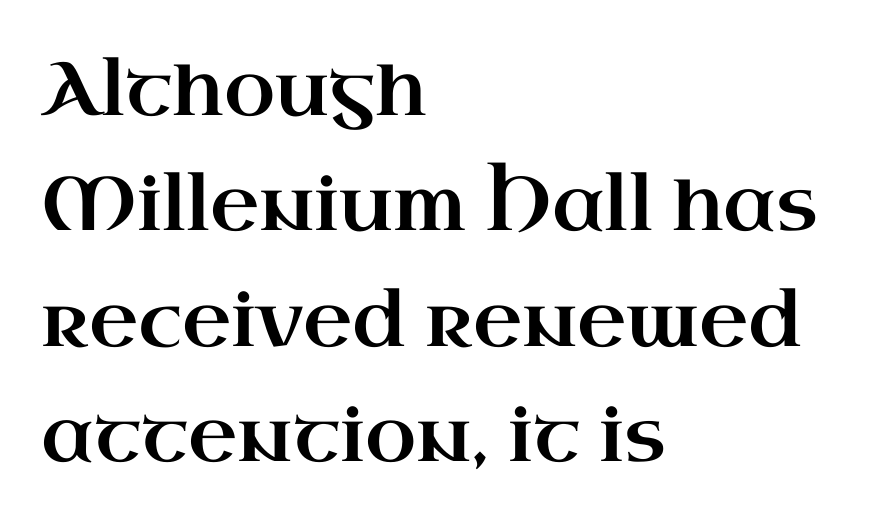
The image shows 75 px wide serif type, upright; set left-aligned, normal line spacing (1.54x), normal letter spacing, not underlined; high stroke contrast and a small x-height.
